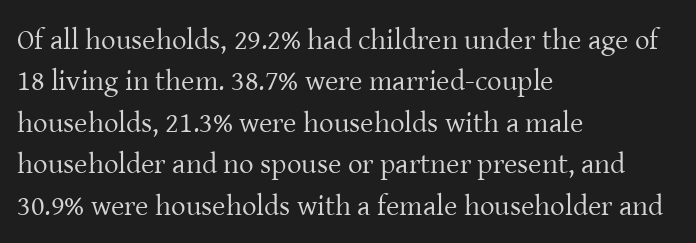
Q: Is the text bold? A: No.
Q: Is the text italic (slanted)? A: No, it is upright.
Q: Is the typeface a serif or a sans-serif typeface? A: Serif.
Q: Is the text underlined? A: No.
Q: How is the paragraph aligned? A: Left-aligned.
Q: Is the spacing between letters normal or unusually wide? A: Normal.
Q: Is the spacing between lines tight, normal or loose? A: Normal.
Q: Width (condensed, normal, or wide)? A: Normal.
Q: Stroke contrast? A: Low.
Q: x-height? A: Medium.
Q: Monospaced? A: No.
